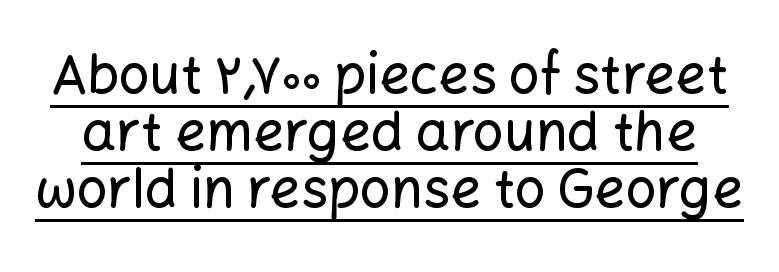
Here the designer chose a conventional face with non-uniform glyph widths. Characters remain perfectly vertical along every line. The designer went with a sans here, leaving each stem footless. Decoration check: the copy is underlined.
